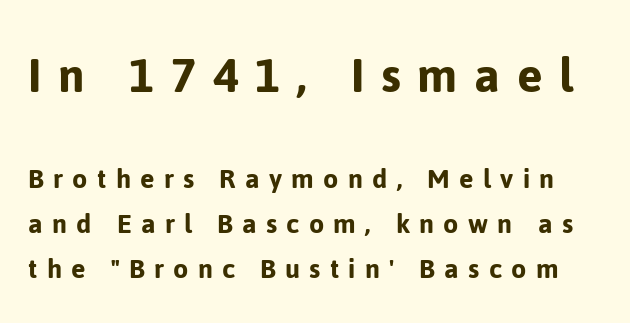
{"serif": "no", "italic": "no", "width": "normal", "stroke_contrast": "low", "x_height": "medium", "monospaced": "no", "underline": "no", "line_spacing": "normal", "line_spacing_ratio": 1.45, "letter_spacing": "wide", "letter_spacing_em": 0.3, "larger_block": "first", "size_ratio": 1.77, "glyph_px": 55}
